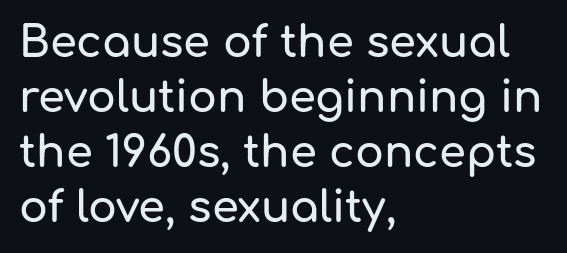
{"serif": "no", "italic": "no", "width": "normal", "stroke_contrast": "low", "x_height": "medium", "monospaced": "no", "underline": "no", "align": "left", "line_spacing": "normal", "line_spacing_ratio": 1.28, "letter_spacing": "normal", "letter_spacing_em": 0.0, "glyph_px": 43}
